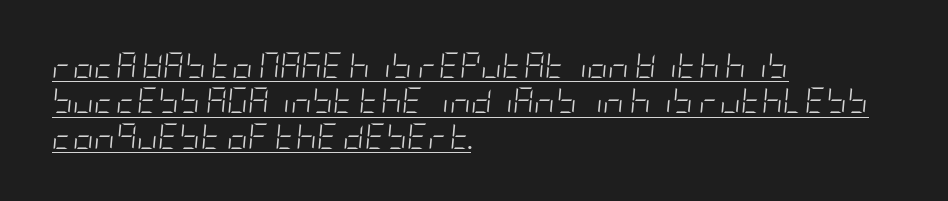
Evenly set lines give the paragraph a standard silhouette. A light-to-regular cut is what we see here. The face used here is rendered with its standard letterfit. These lines are set flush left with a ragged right edge.
